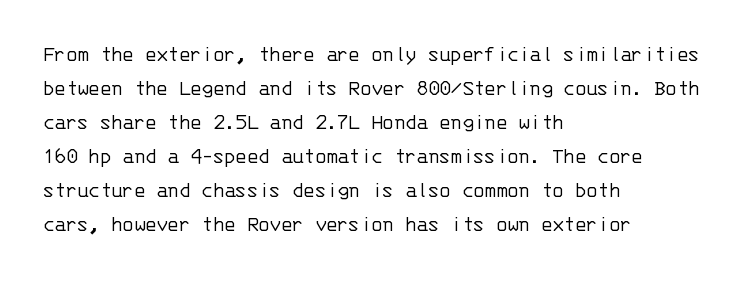
{"italic": "no", "bold": "no", "underline": "no", "align": "left", "line_spacing": "normal", "line_spacing_ratio": 1.48, "letter_spacing": "normal", "letter_spacing_em": 0.0, "glyph_px": 23}
